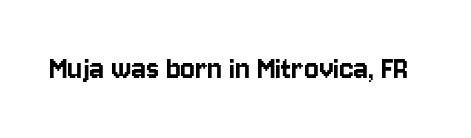
The image shows 34 px condensed sans-serif type, upright; set normal letter spacing, not underlined; low stroke contrast and a large x-height.
